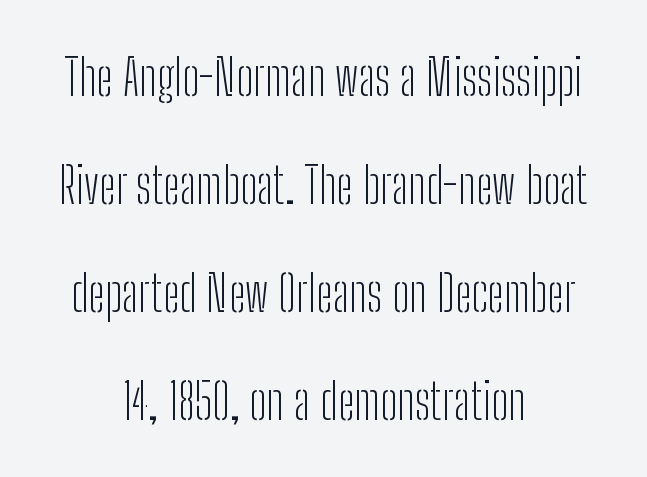
Tall strokes in this sample are plumb rather than angled. A student would call this center alignment; a typographer would say set centered. You could not count columns in this text — the font is proportionally spaced. The typesetting does not lean heavy: it is not bold.
